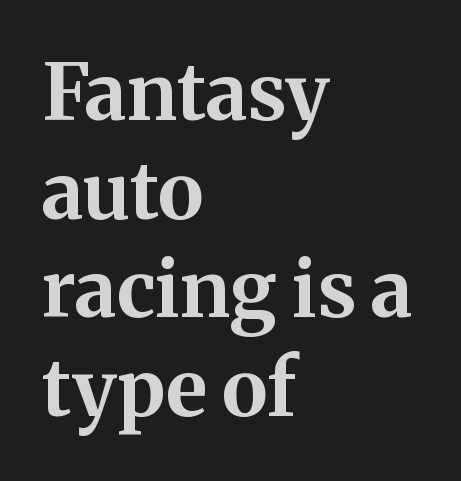
Q: Is the text bold? A: Yes.
Q: Is the text italic (slanted)? A: No, it is upright.
Q: Is the typeface a serif or a sans-serif typeface? A: Serif.
Q: Is the text underlined? A: No.
Q: How is the paragraph aligned? A: Left-aligned.
Q: Is the spacing between letters normal or unusually wide? A: Normal.
Q: Is the spacing between lines tight, normal or loose? A: Normal.
Q: Width (condensed, normal, or wide)? A: Normal.
Q: Stroke contrast? A: Medium.
Q: x-height? A: Medium.
Q: Monospaced? A: No.
